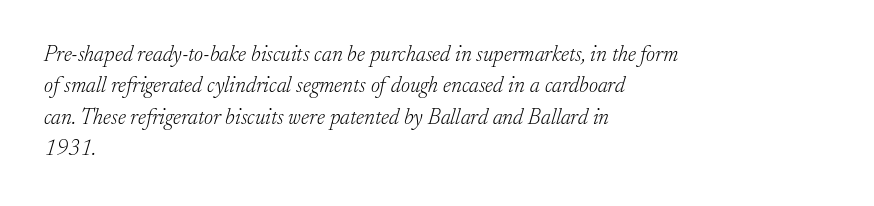
Q: Is the text bold? A: No.
Q: Is the text italic (slanted)? A: Yes, it leans right by about 17 degrees.
Q: Is the text underlined? A: No.
Q: How is the paragraph aligned? A: Left-aligned.
Q: Is the spacing between letters normal or unusually wide? A: Normal.
Q: Is the spacing between lines tight, normal or loose? A: Normal.
